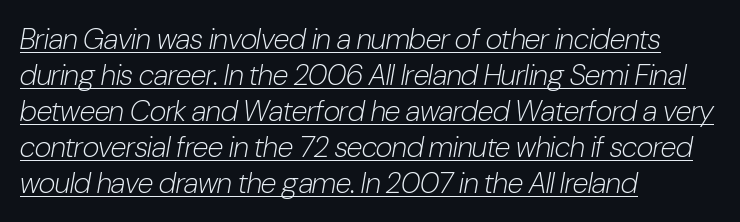
Stems and bowls with no extra thickness — not bold. The passage shown has conventional tracking throughout. Each letter keeps its own natural width here, so spacing adapts to shape. The axis of the letterforms is tilted away from vertical. Notice how a bar underscores the lettering throughout.
